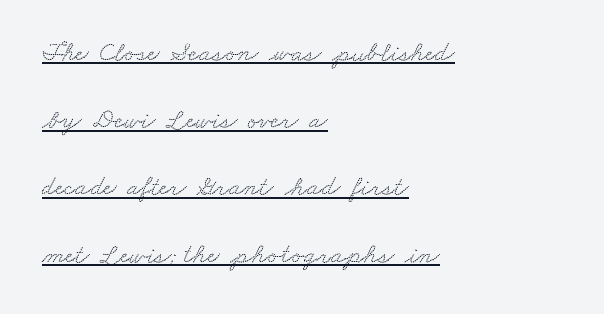
Q: Is the text underlined? A: Yes.
Q: How is the paragraph aligned? A: Left-aligned.
Q: Is the spacing between letters normal or unusually wide? A: Normal.
Q: Is the spacing between lines tight, normal or loose? A: Loose.
